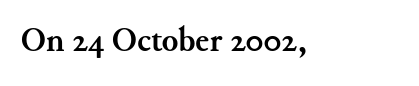
No extra tracking has been applied to these lines. Plenty of ink on the page — the face is bold. The rendering shows small feet on the letterforms — a serif design. The letters advance in unequal steps, a hallmark of proportional type. Decoration check: the copy has no underline.
